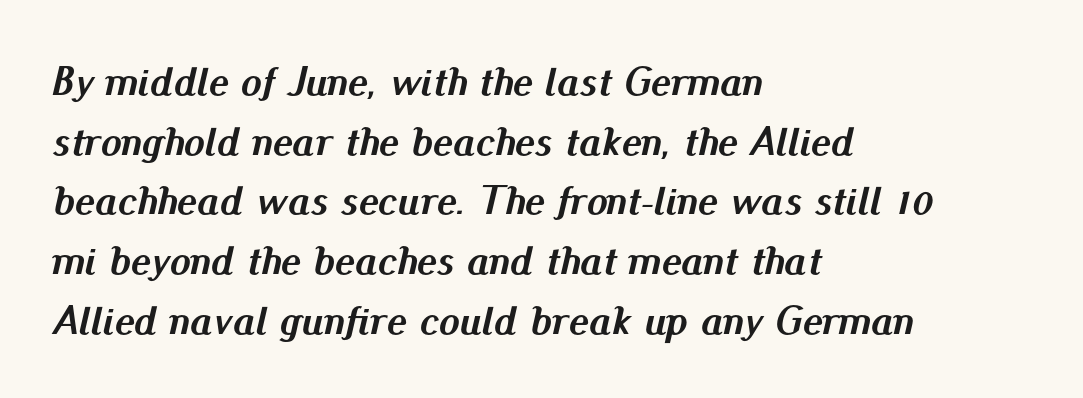
Q: Is the text bold? A: Yes.
Q: Is the text italic (slanted)? A: Yes, it leans right by about 13 degrees.
Q: Is the text underlined? A: No.
Q: How is the paragraph aligned? A: Left-aligned.
Q: Is the spacing between letters normal or unusually wide? A: Normal.
Q: Is the spacing between lines tight, normal or loose? A: Normal.
Q: Width (condensed, normal, or wide)? A: Normal.
Q: Stroke contrast? A: Medium.
Q: x-height? A: Small.
Q: Monospaced? A: No.
